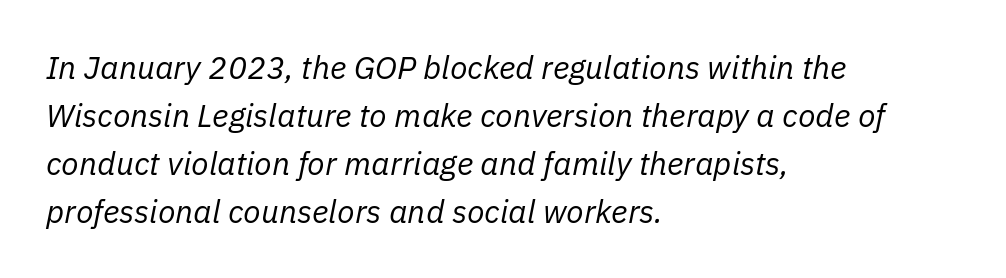
The image shows 32 px regular-weight type, italic (leaning right); set left-aligned, normal line spacing (1.5x), normal letter spacing, not underlined; low stroke contrast and a medium x-height.
